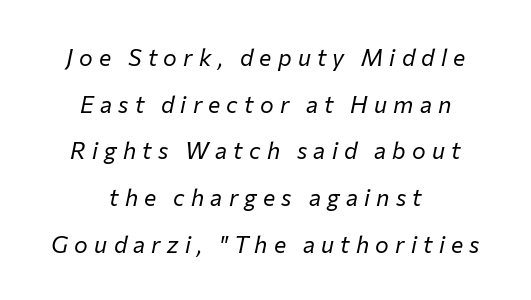
Q: Is the text bold? A: No.
Q: Is the text italic (slanted)? A: Yes, it leans right by about 12 degrees.
Q: Is the text underlined? A: No.
Q: How is the paragraph aligned? A: Centered.
Q: Is the spacing between letters normal or unusually wide? A: Unusually wide.
Q: Is the spacing between lines tight, normal or loose? A: Loose.
